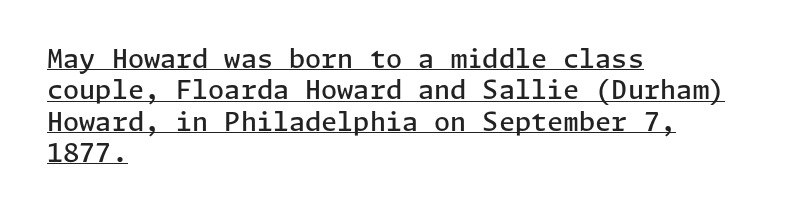
Unlike italic type, these characters show no tilt at all. The rendering uses the underline text-decoration. This is the in-between weight designers call semibold or demi. The gaps between neighbouring characters are ordinary and unremarkable. The paragraph shown leans on its left margin.
